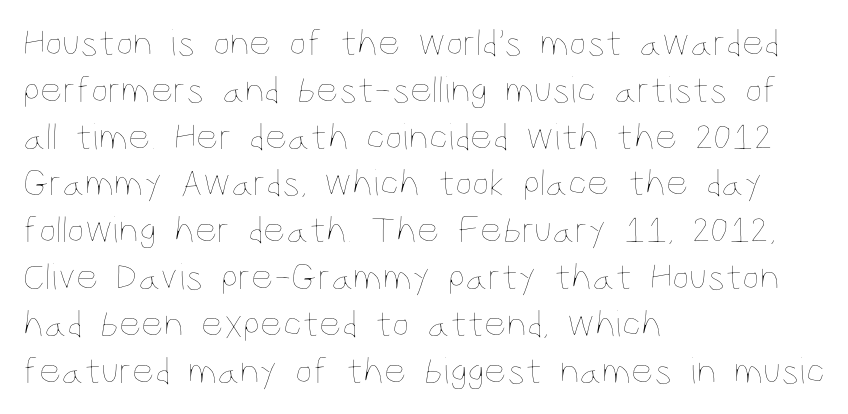
The image shows 39 px thin, condensed type, upright; set left-aligned, line spacing 1.2x, normal letter spacing, not underlined; low stroke contrast and a large x-height.
